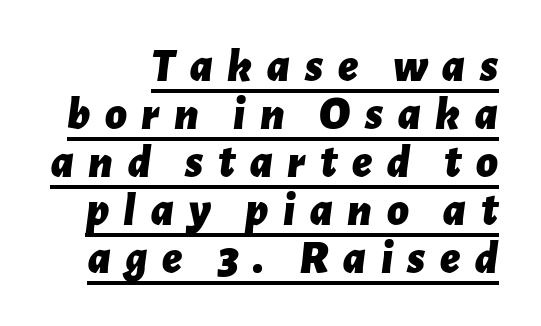
The image shows 47 px bold type, italic (leaning right); set tight line spacing (1.02x), unusually wide letter spacing (+0.31 em), underlined; low stroke contrast and a medium x-height.
